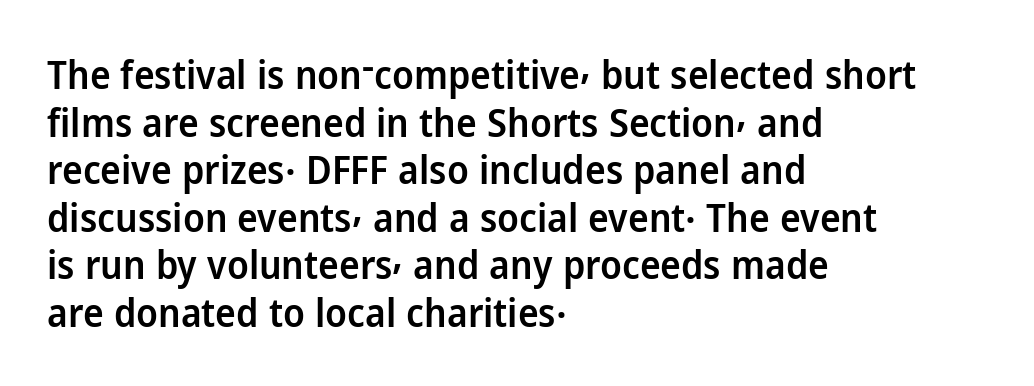
{"serif": "no", "italic": "no", "bold": "semi", "weight": "semibold", "width": "normal", "stroke_contrast": "low", "x_height": "medium", "monospaced": "no", "underline": "no", "align": "left", "line_spacing_ratio": 1.22, "letter_spacing": "normal", "letter_spacing_em": 0.0, "glyph_px": 39}
